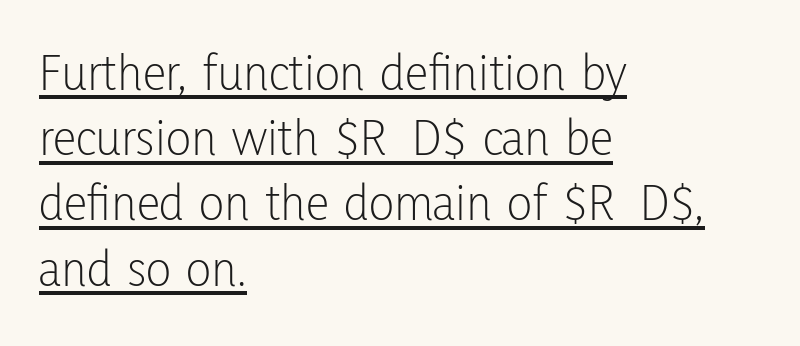
Q: Is the text bold? A: No.
Q: Is the text italic (slanted)? A: No, it is upright.
Q: Is the typeface a serif or a sans-serif typeface? A: Sans-serif.
Q: Is the text underlined? A: Yes.
Q: How is the paragraph aligned? A: Left-aligned.
Q: Is the spacing between letters normal or unusually wide? A: Normal.
Q: Width (condensed, normal, or wide)? A: Condensed.
Q: Stroke contrast? A: Low.
Q: x-height? A: Medium.
Q: Monospaced? A: No.
